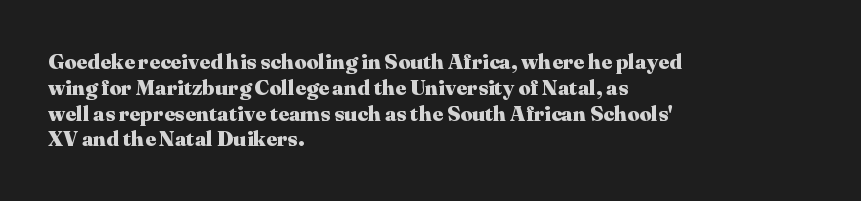
Q: Is the text bold? A: Yes.
Q: Is the text italic (slanted)? A: No, it is upright.
Q: Is the text underlined? A: No.
Q: How is the paragraph aligned? A: Left-aligned.
Q: Is the spacing between letters normal or unusually wide? A: Normal.
